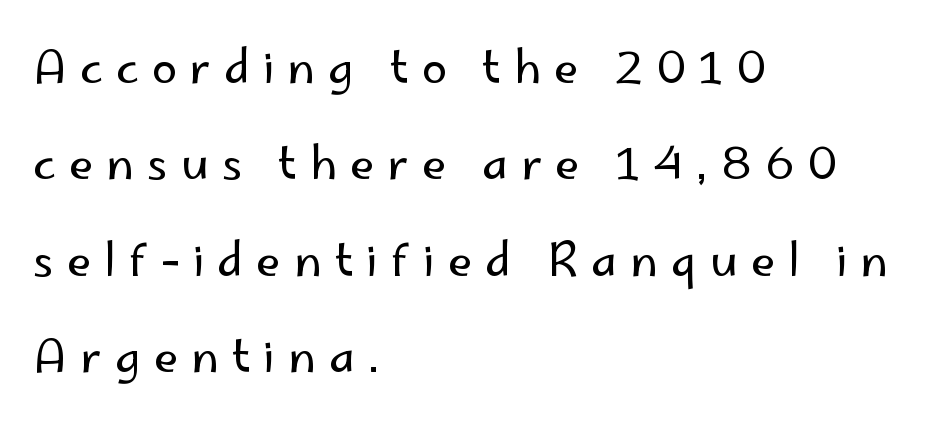
{"serif": "no", "italic": "no", "bold": "no", "weight": "regular", "width": "normal", "stroke_contrast": "low", "x_height": "small", "monospaced": "no", "underline": "no", "align": "left", "line_spacing": "loose", "line_spacing_ratio": 2.14, "letter_spacing": "wide", "letter_spacing_em": 0.29, "glyph_px": 45}
